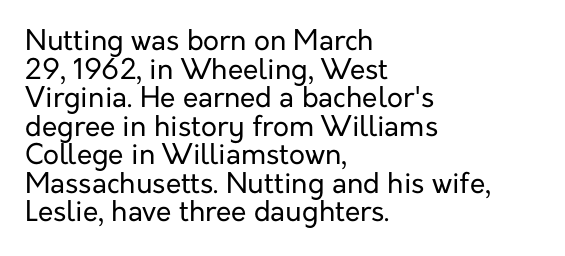
The letters stand straight up with perfectly vertical stems. A bare baseline throughout the passage. Character widths vary here, with narrow letters taking less room than wide ones. Letterform terminals end flat and unadorned throughout the passage. No letter is thick-stroked: the sample isn't bold. The passage shown has conventional tracking throughout.
